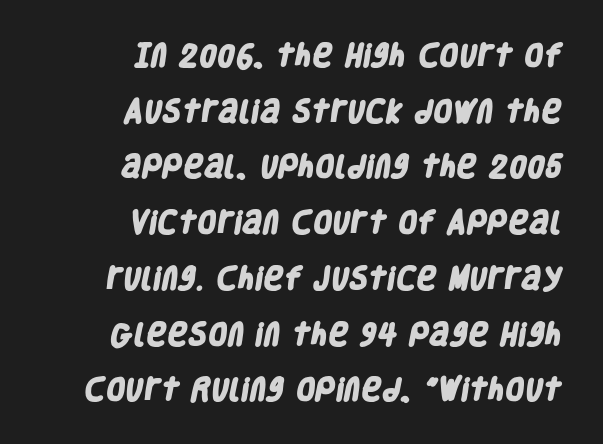
The image shows 25 px bold type; set right-aligned, loose line spacing (2.23x), normal letter spacing, not underlined.
